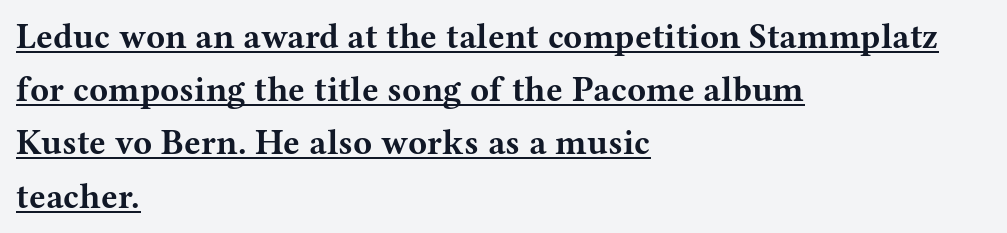
The lines in this sample share a left origin and differ only in where they stop. Each letter's strokes conclude with small projecting serifs. Emphasis is given by a line drawn under the lettering. Style check: upright. Is the letter spacing exaggerated? No — it looks like the ordinary default. The vertical gap from one line to the next is medium.
